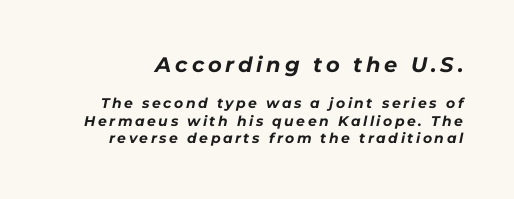
In terms of leading, this rendering sits right in the middle. Heavy-handed strokes throughout: this text is bold. If you squint, the top block still reads clearly — it's the larger of the two. Any mark beneath the type? The region is blank.
